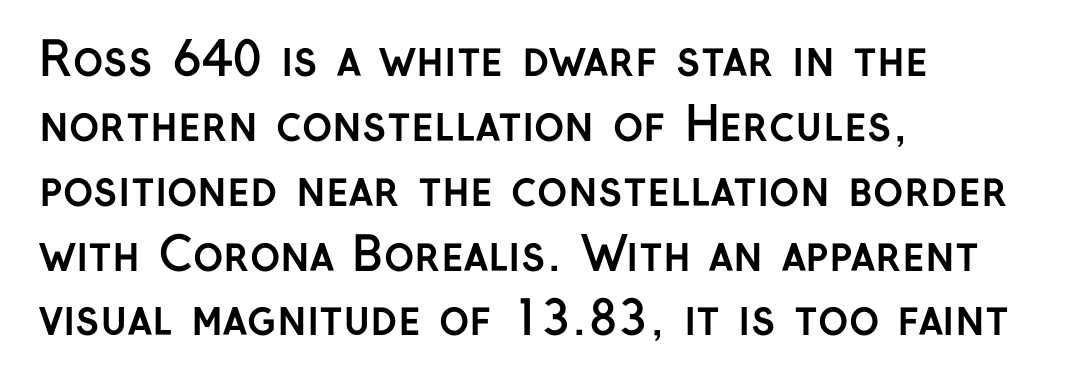
{"serif": "no", "italic": "no", "bold": "yes", "weight": "semibold", "width": "normal", "stroke_contrast": "low", "x_height": "medium", "monospaced": "no", "underline": "no", "align": "left", "line_spacing": "normal", "line_spacing_ratio": 1.41, "letter_spacing": "normal", "letter_spacing_em": 0.0, "glyph_px": 46}
